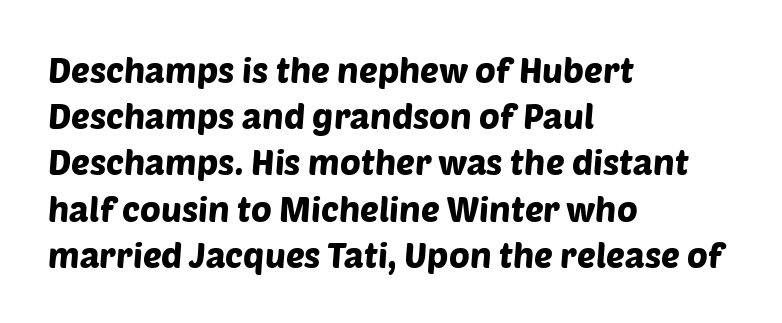
Unmarked baselines from the first word to the last. Regular leading. The typesetter chose a ragged-right arrangement here. Think of a printed novel: that variable character pitch is what you see here.
